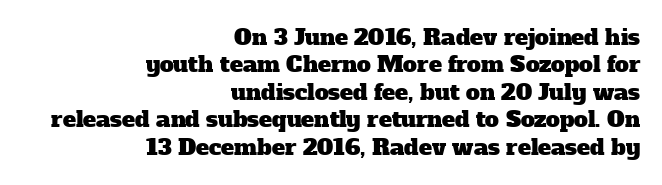
The image shows 22 px text type; set right-aligned, normal line spacing (1.25x), normal letter spacing, not underlined.
